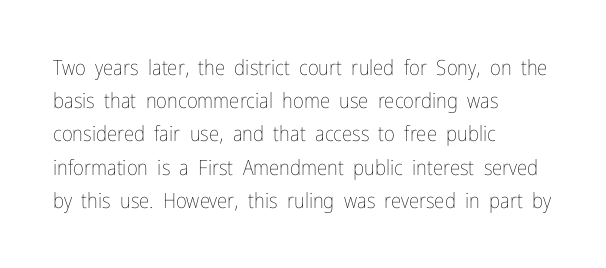
The image shows 21 px text type, upright; set left-aligned, normal line spacing (1.58x), normal letter spacing, not underlined.
